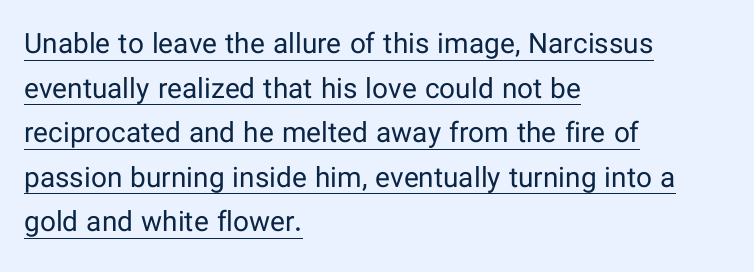
The image shows 28 px regular-weight sans-serif type, upright; set left-aligned, normal line spacing (1.59x), normal letter spacing, underlined; low stroke contrast and a medium x-height.
